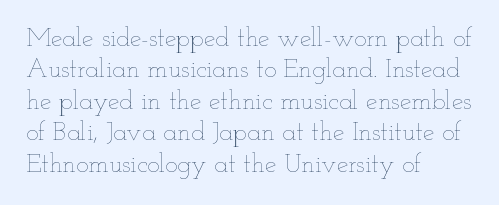
The image shows 26 px text type, upright; set left-aligned, line spacing 1.21x, normal letter spacing, not underlined.
